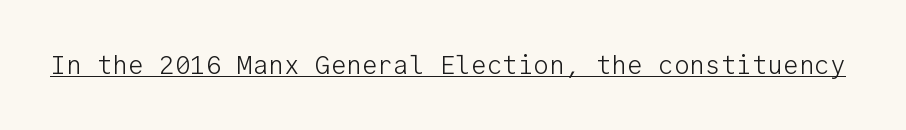
The image shows 26 px text type, upright; set normal letter spacing, underlined.
